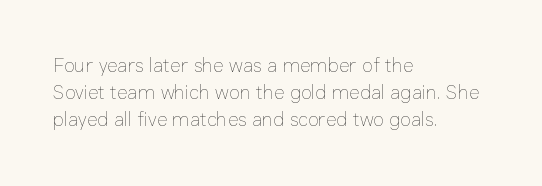
Q: Is the text bold? A: No.
Q: Is the text italic (slanted)? A: No, it is upright.
Q: Is the text underlined? A: No.
Q: How is the paragraph aligned? A: Left-aligned.
Q: Is the spacing between letters normal or unusually wide? A: Normal.
Q: Is the spacing between lines tight, normal or loose? A: Normal.
